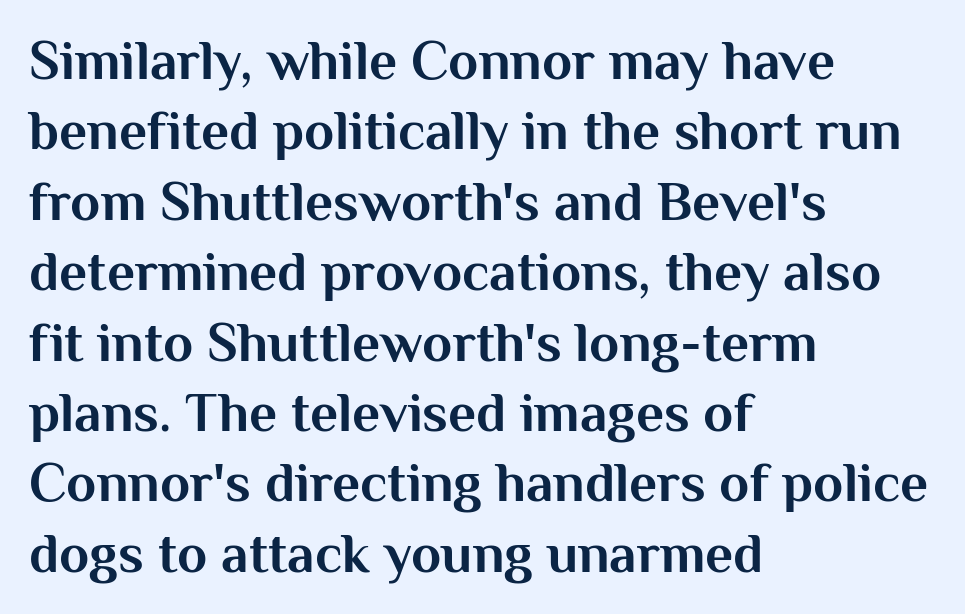
Q: Is the text bold? A: Yes.
Q: Is the text italic (slanted)? A: No, it is upright.
Q: Is the typeface a serif or a sans-serif typeface? A: Sans-serif.
Q: Is the text underlined? A: No.
Q: How is the paragraph aligned? A: Left-aligned.
Q: Is the spacing between letters normal or unusually wide? A: Normal.
Q: Is the spacing between lines tight, normal or loose? A: Normal.
Q: Width (condensed, normal, or wide)? A: Normal.
Q: Stroke contrast? A: Medium.
Q: x-height? A: Medium.
Q: Monospaced? A: No.
